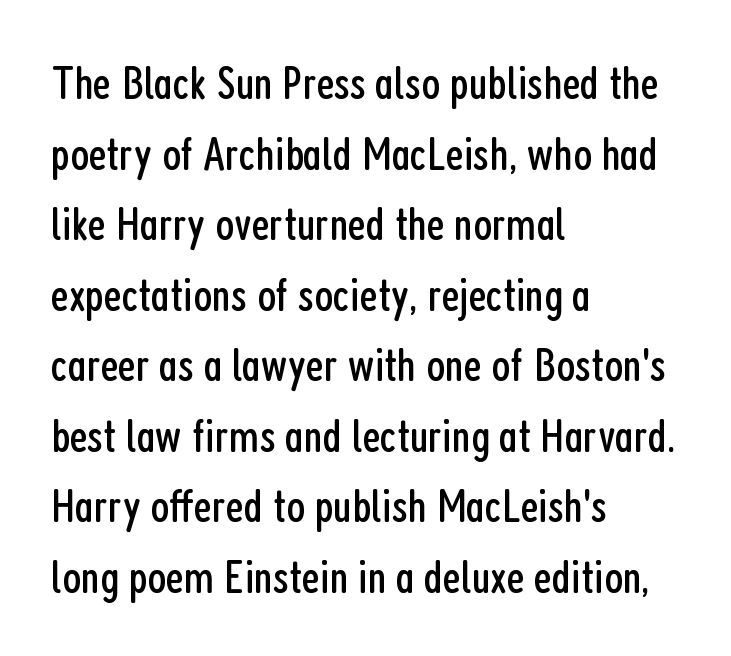
Q: Is the text bold? A: No.
Q: Is the text italic (slanted)? A: No, it is upright.
Q: Is the typeface a serif or a sans-serif typeface? A: Sans-serif.
Q: Is the text underlined? A: No.
Q: How is the paragraph aligned? A: Left-aligned.
Q: Is the spacing between letters normal or unusually wide? A: Normal.
Q: Is the spacing between lines tight, normal or loose? A: Normal.
Q: Width (condensed, normal, or wide)? A: Condensed.
Q: Stroke contrast? A: Low.
Q: x-height? A: Medium.
Q: Monospaced? A: No.
